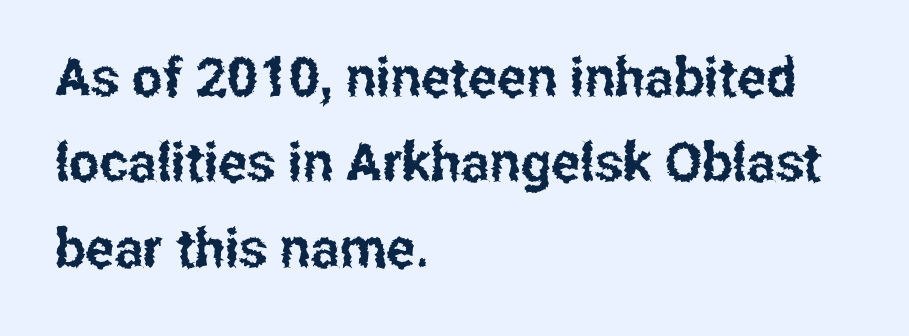
Q: Is the text italic (slanted)? A: No, it is upright.
Q: Is the typeface a serif or a sans-serif typeface? A: Sans-serif.
Q: Is the text underlined? A: No.
Q: How is the paragraph aligned? A: Left-aligned.
Q: Is the spacing between letters normal or unusually wide? A: Normal.
Q: Is the spacing between lines tight, normal or loose? A: Normal.
Q: Width (condensed, normal, or wide)? A: Condensed.
Q: Stroke contrast? A: Low.
Q: x-height? A: Medium.
Q: Monospaced? A: No.
